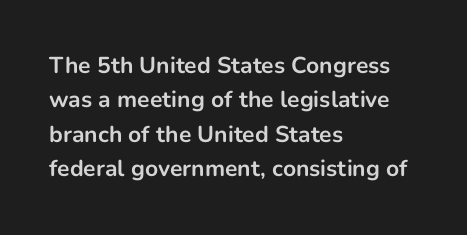
Q: Is the text bold? A: Yes.
Q: Is the text italic (slanted)? A: No, it is upright.
Q: Is the text underlined? A: No.
Q: How is the paragraph aligned? A: Left-aligned.
Q: Is the spacing between letters normal or unusually wide? A: Normal.
Q: Is the spacing between lines tight, normal or loose? A: Normal.
